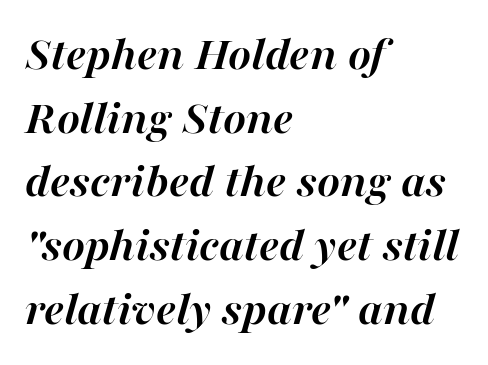
The image shows 49 px semibold type, italic (leaning right); set left-aligned, normal line spacing (1.3x), normal letter spacing, not underlined; high stroke contrast and a medium x-height.
